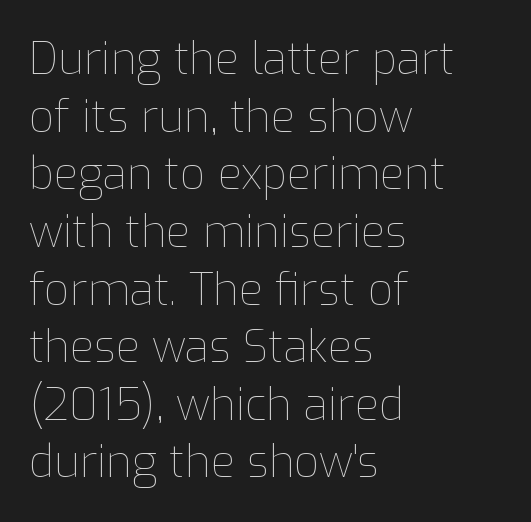
{"italic": "no", "bold": "no", "weight": "thin", "width": "normal", "stroke_contrast": "low", "x_height": "medium", "monospaced": "no", "underline": "no", "align": "left", "line_spacing": "normal", "line_spacing_ratio": 1.31, "letter_spacing": "normal", "letter_spacing_em": 0.0, "glyph_px": 44}
